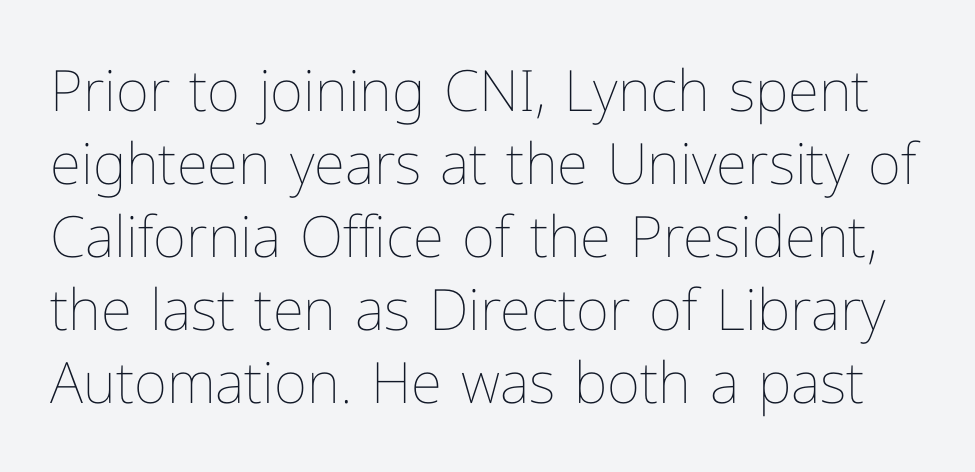
{"italic": "no", "bold": "no", "weight": "thin", "width": "normal", "stroke_contrast": "low", "x_height": "medium", "monospaced": "no", "underline": "no", "line_spacing": "normal", "line_spacing_ratio": 1.28, "letter_spacing": "normal", "letter_spacing_em": 0.0, "glyph_px": 57}
